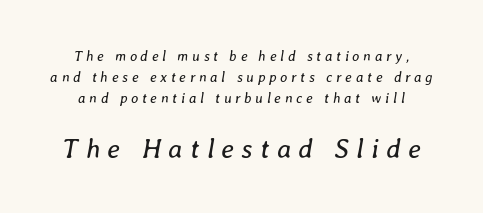
Q: Is the text bold? A: No.
Q: Is the text italic (slanted)? A: Yes, it leans right by about 8 degrees.
Q: Is the text underlined? A: No.
Q: Is the spacing between letters normal or unusually wide? A: Unusually wide.
Q: Is the spacing between lines tight, normal or loose? A: Normal.
Q: Which block of text is set in a larger size, the first (top) or the second (bottom)? A: The second (bottom) one.
